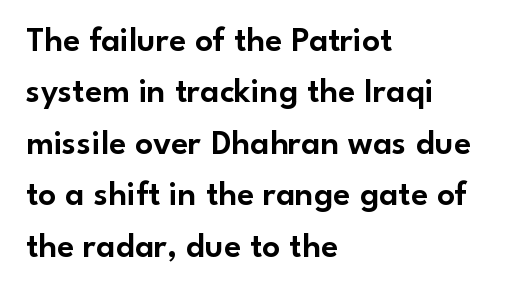
Observe the ordinary spacing: letters are neighbours, not strangers. Stroke terminals: plain, sans-serif. Nobody drew a line under any word here. The rag falls on the right side of this text block. The vertical gap from one line to the next is medium. The axis of the letterforms is exactly vertical.
